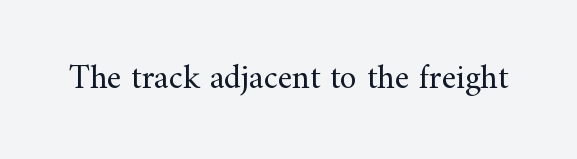
Letters rest on an invisible, unmarked baseline. Are there feet on the stems? There are — it's a serif. You could call the tracking neutral — neither tight nor loose. Ordinary non-slanted type is in use. This sample has the flowing, uneven cadence of proportional lettering.
